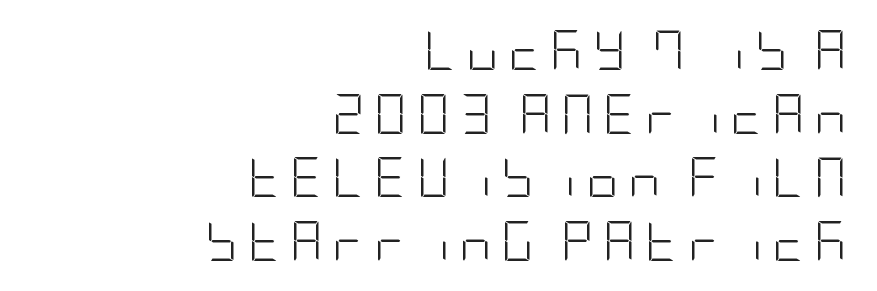
The image shows 40 px light, condensed sans-serif type, upright; set right-aligned, normal line spacing (1.59x), unusually wide letter spacing (+0.24 em), not underlined; low stroke contrast and a large x-height.
